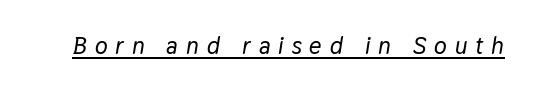
Q: Is the text italic (slanted)? A: Yes, it leans right by about 9 degrees.
Q: Is the text underlined? A: Yes.
Q: Is the spacing between letters normal or unusually wide? A: Unusually wide.
